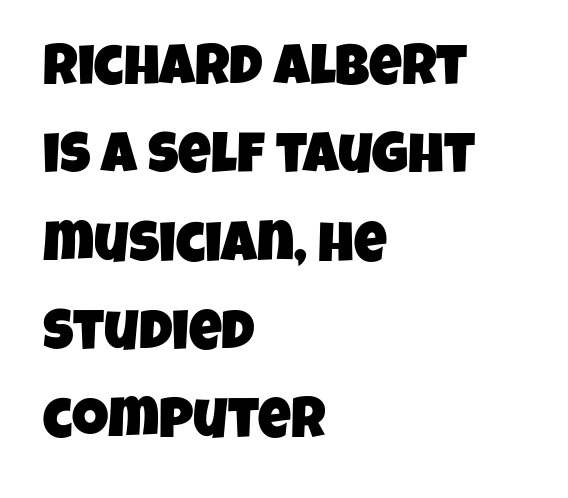
{"serif": "no", "width": "condensed", "stroke_contrast": "low", "x_height": "large", "monospaced": "no", "underline": "no", "align": "left", "line_spacing": "normal", "line_spacing_ratio": 1.55, "letter_spacing": "normal", "letter_spacing_em": 0.0, "glyph_px": 57}
